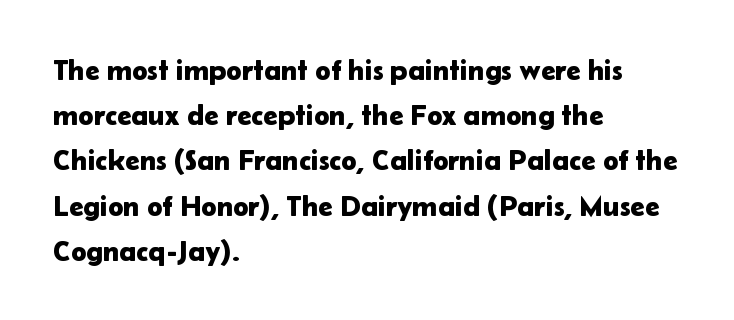
{"serif": "no", "italic": "no", "width": "normal", "stroke_contrast": "low", "x_height": "medium", "monospaced": "no", "underline": "no", "align": "left", "line_spacing": "normal", "line_spacing_ratio": 1.56, "letter_spacing": "normal", "letter_spacing_em": 0.0, "glyph_px": 29}
